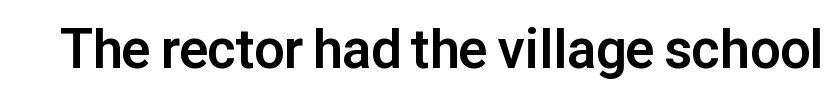
Q: Is the text bold? A: Yes.
Q: Is the text italic (slanted)? A: No, it is upright.
Q: Is the typeface a serif or a sans-serif typeface? A: Sans-serif.
Q: Is the text underlined? A: No.
Q: Is the spacing between letters normal or unusually wide? A: Normal.
Q: Width (condensed, normal, or wide)? A: Normal.
Q: Stroke contrast? A: Low.
Q: x-height? A: Medium.
Q: Monospaced? A: No.
